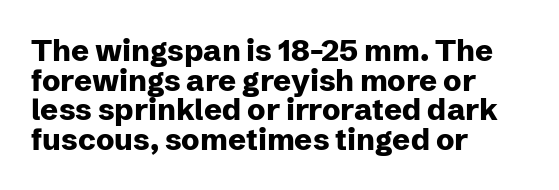
Q: Is the text bold? A: Yes.
Q: Is the text italic (slanted)? A: No, it is upright.
Q: Is the typeface a serif or a sans-serif typeface? A: Sans-serif.
Q: Is the text underlined? A: No.
Q: How is the paragraph aligned? A: Left-aligned.
Q: Is the spacing between letters normal or unusually wide? A: Normal.
Q: Is the spacing between lines tight, normal or loose? A: Tight.
Q: Width (condensed, normal, or wide)? A: Normal.
Q: Stroke contrast? A: Low.
Q: x-height? A: Medium.
Q: Monospaced? A: No.
